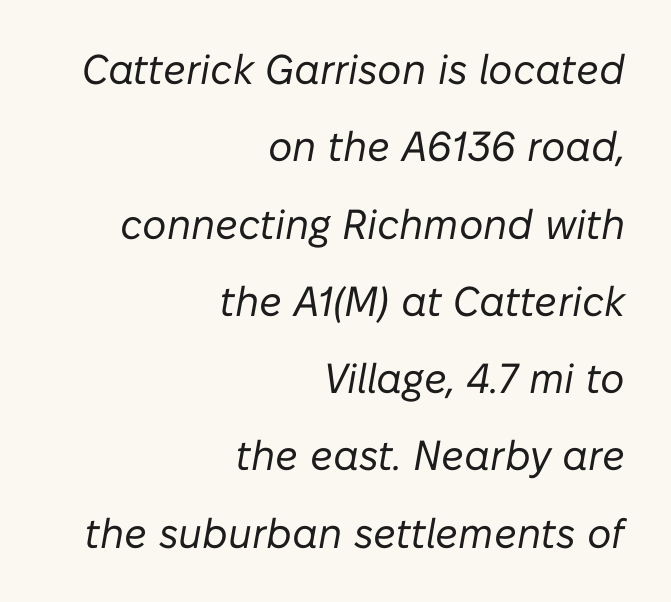
The image shows 42 px regular-weight type, italic (leaning right); set right-aligned, line spacing 1.84x, normal letter spacing, not underlined; low stroke contrast and a medium x-height.
